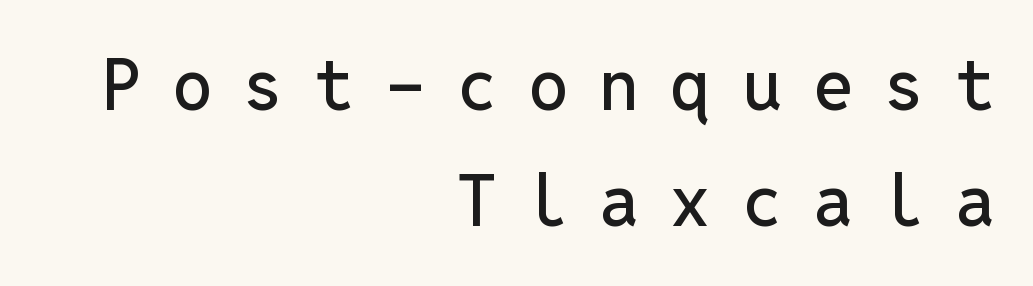
The image shows 71 px sans-serif type, upright, monospaced; set right-aligned, normal line spacing (1.64x), unusually wide letter spacing (+0.44 em), not underlined; low stroke contrast and a medium x-height.
